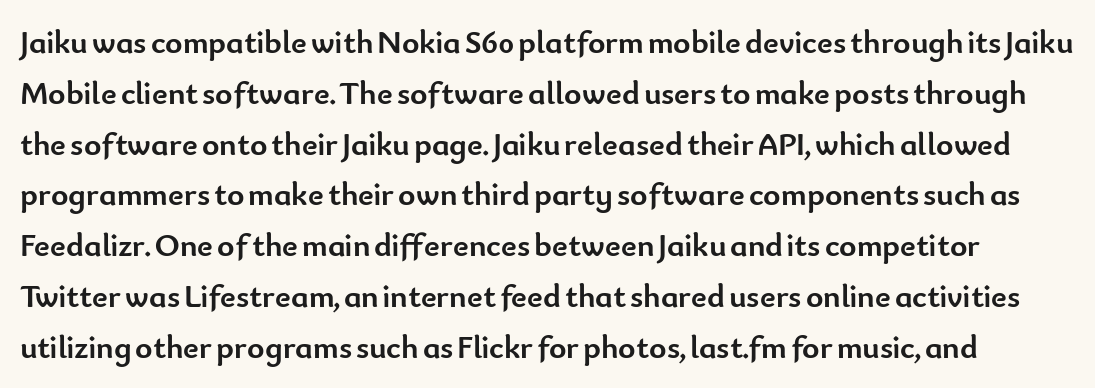
Q: Is the text bold? A: Yes.
Q: Is the text italic (slanted)? A: No, it is upright.
Q: Is the typeface a serif or a sans-serif typeface? A: Sans-serif.
Q: Is the text underlined? A: No.
Q: Is the spacing between letters normal or unusually wide? A: Normal.
Q: Is the spacing between lines tight, normal or loose? A: Normal.
Q: Width (condensed, normal, or wide)? A: Normal.
Q: Stroke contrast? A: Low.
Q: x-height? A: Small.
Q: Monospaced? A: No.
